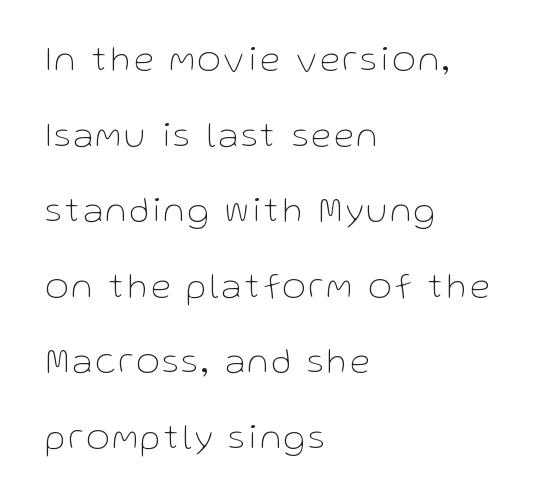
Q: Is the text bold? A: No.
Q: Is the text italic (slanted)? A: No, it is upright.
Q: Is the typeface a serif or a sans-serif typeface? A: Sans-serif.
Q: Is the text underlined? A: No.
Q: How is the paragraph aligned? A: Left-aligned.
Q: Is the spacing between lines tight, normal or loose? A: Loose.
Q: Width (condensed, normal, or wide)? A: Normal.
Q: Stroke contrast? A: Low.
Q: x-height? A: Medium.
Q: Monospaced? A: No.
